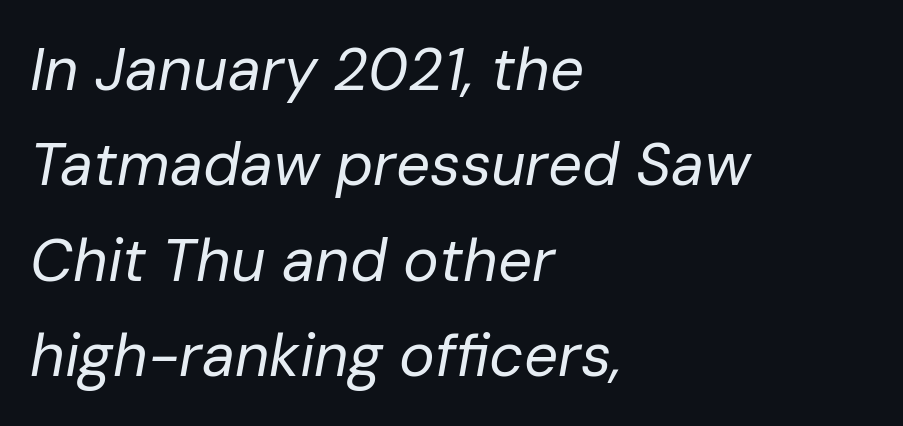
{"italic": "yes", "lean": "right", "slant_degrees": 10, "bold": "no", "weight": "regular", "width": "normal", "stroke_contrast": "low", "x_height": "medium", "monospaced": "no", "underline": "no", "align": "left", "line_spacing": "normal", "line_spacing_ratio": 1.59, "letter_spacing": "normal", "letter_spacing_em": 0.0, "glyph_px": 60}
